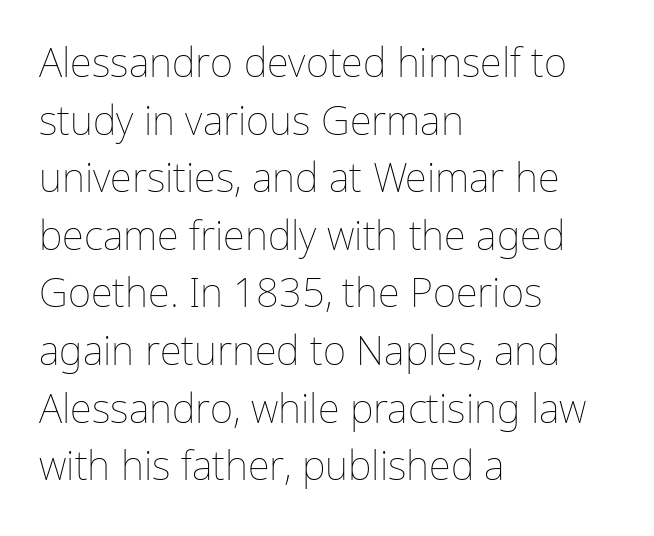
The image shows 40 px thin type, upright; set left-aligned, normal line spacing (1.44x), normal letter spacing, not underlined; low stroke contrast and a medium x-height.
